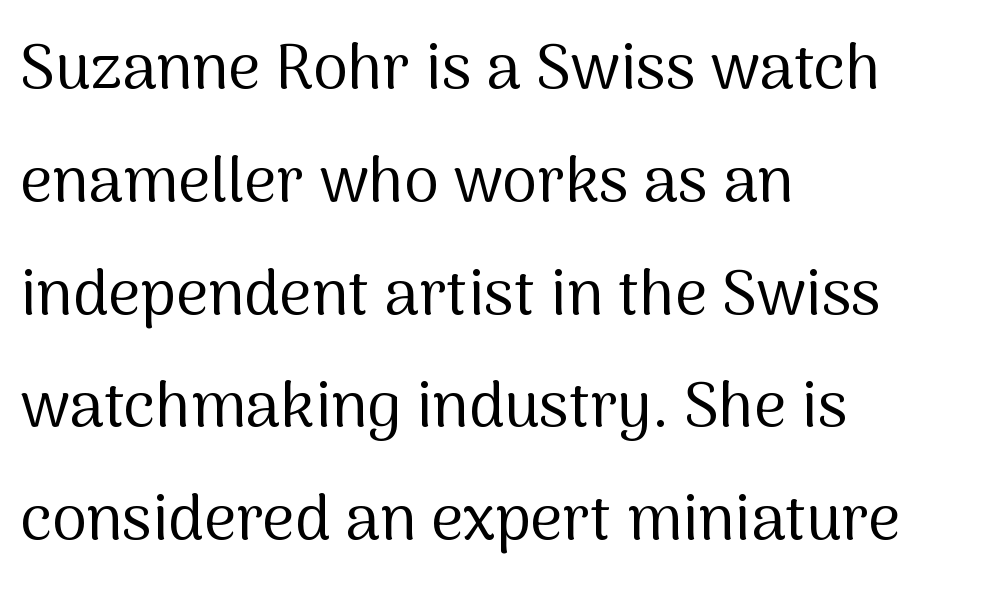
Q: Is the text bold? A: No.
Q: Is the text italic (slanted)? A: No, it is upright.
Q: Is the typeface a serif or a sans-serif typeface? A: Sans-serif.
Q: Is the text underlined? A: No.
Q: How is the paragraph aligned? A: Left-aligned.
Q: Is the spacing between letters normal or unusually wide? A: Normal.
Q: Width (condensed, normal, or wide)? A: Normal.
Q: Stroke contrast? A: Medium.
Q: x-height? A: Medium.
Q: Monospaced? A: No.
